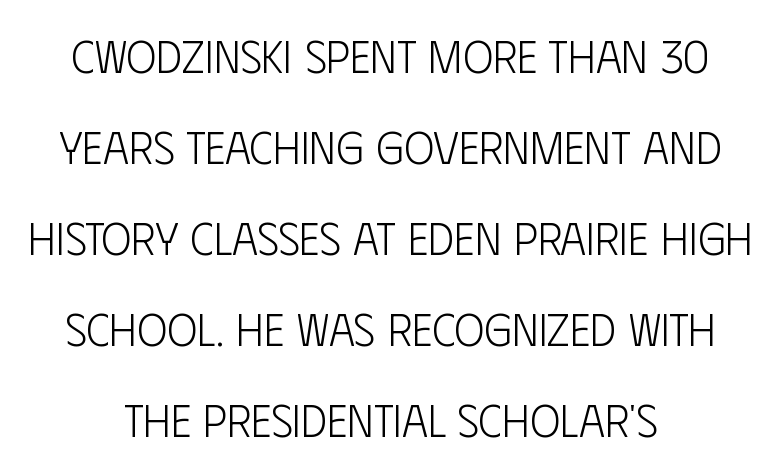
Q: Is the text bold? A: No.
Q: Is the text italic (slanted)? A: No, it is upright.
Q: Is the typeface a serif or a sans-serif typeface? A: Sans-serif.
Q: Is the text underlined? A: No.
Q: How is the paragraph aligned? A: Centered.
Q: Is the spacing between letters normal or unusually wide? A: Normal.
Q: Is the spacing between lines tight, normal or loose? A: Loose.
Q: Width (condensed, normal, or wide)? A: Condensed.
Q: Stroke contrast? A: Low.
Q: x-height? A: Large.
Q: Monospaced? A: No.
